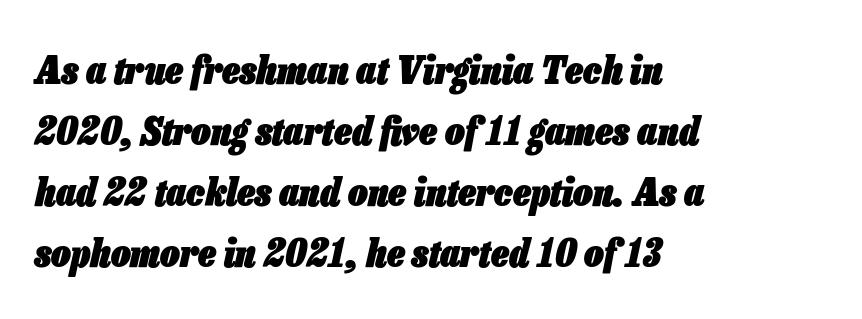
The image shows 39 px heavy, condensed type, italic (leaning right); set left-aligned, normal line spacing (1.56x), normal letter spacing, not underlined; low stroke contrast and a medium x-height.
